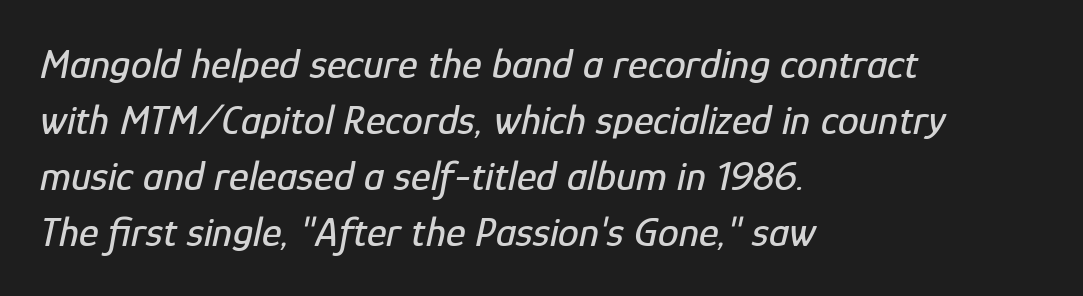
Default kerning and tracking; the words read as compact shapes. Vertical spacing — default. Spacing verdict: proportional, widths tailored to each character. An italicized treatment has been applied to the whole sample. The setting favours the left margin, as ordinary paragraphs usually do.
